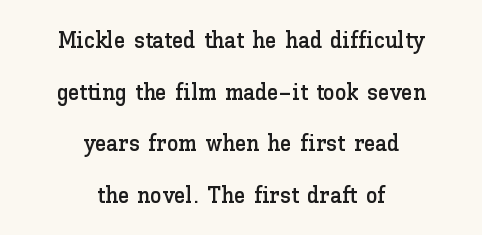
{"italic": "no", "underline": "no", "align": "center", "line_spacing": "loose", "line_spacing_ratio": 2.24, "letter_spacing": "normal", "letter_spacing_em": 0.0, "glyph_px": 23}
